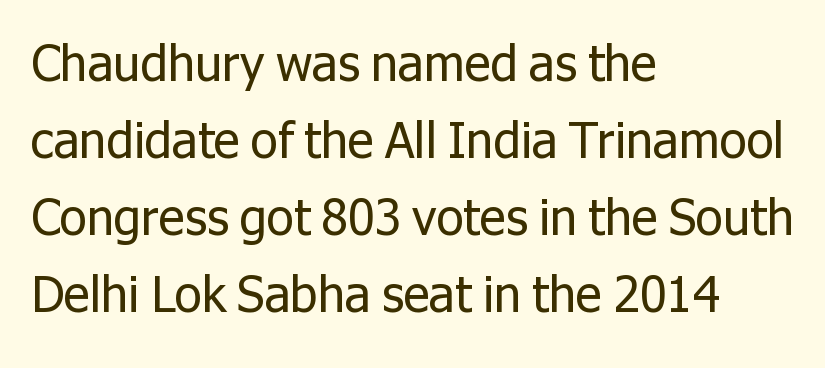
Q: Is the text bold? A: No.
Q: Is the text italic (slanted)? A: No, it is upright.
Q: Is the typeface a serif or a sans-serif typeface? A: Sans-serif.
Q: Is the text underlined? A: No.
Q: How is the paragraph aligned? A: Left-aligned.
Q: Is the spacing between letters normal or unusually wide? A: Normal.
Q: Is the spacing between lines tight, normal or loose? A: Normal.
Q: Width (condensed, normal, or wide)? A: Normal.
Q: Stroke contrast? A: Low.
Q: x-height? A: Medium.
Q: Monospaced? A: No.
